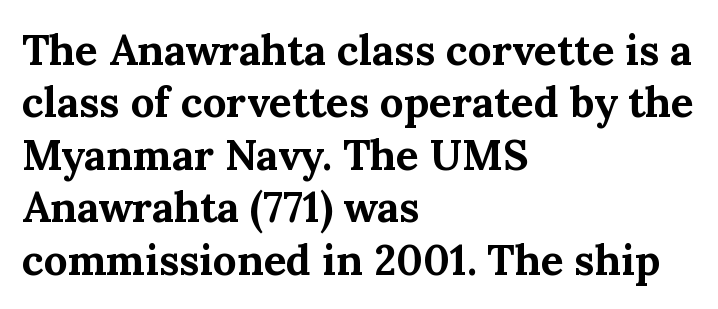
The rendering uses natural spacing where letterforms have individual widths. On the weight axis this lands at bold, roughly 700. Reading down the block, your eye returns to a fixed left position each line. Words float on clear page, feet unadorned. Does the type have serifs? Yes, each stem ends in a small foot. Designer's note — italics off, roman on.
